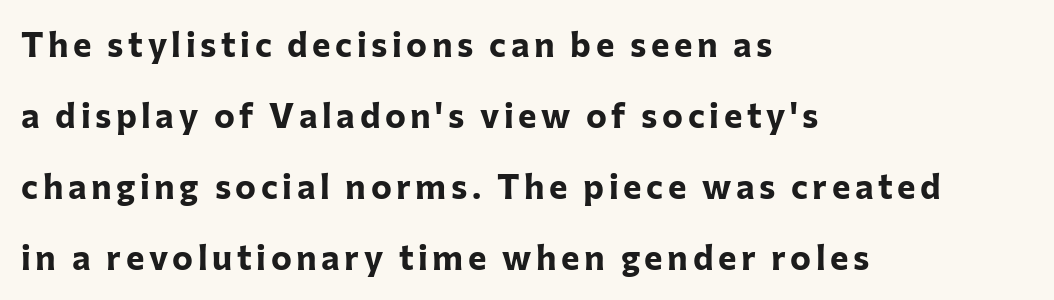
I'd describe the lettering as bold — thick and assertive. These lines are rendered in a variable-pitch font. No feet cap the strokes, marking this as sans-serif type. In terms of leading, this rendering errs on the spacious side. Quick note: underline off. Quick note: not italic, upright.
